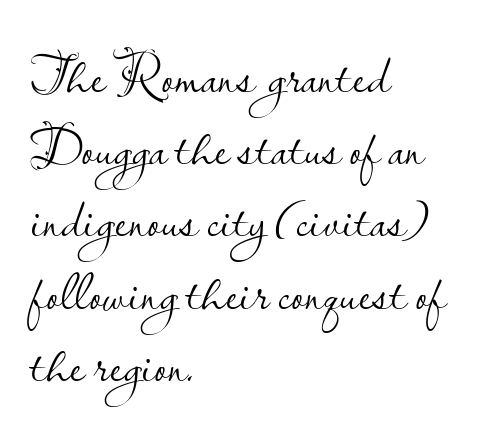
Regarding leading, the lines here are spaced in the standard way. How are the letters spaced? Ordinarily, with no added tracking. The font family rendered here belongs to the sans-serif group. Compared with a centered layout, this one pins lines to the left instead.
